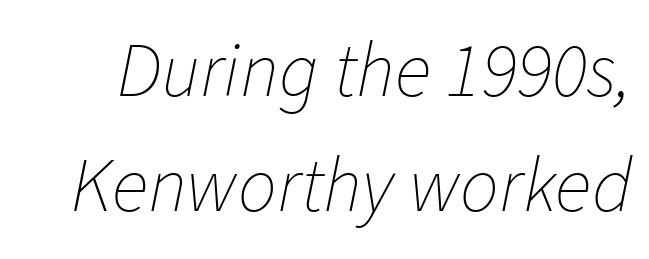
The image shows 77 px thin type, italic (leaning right); set normal line spacing (1.49x), normal letter spacing, not underlined; low stroke contrast and a medium x-height.
